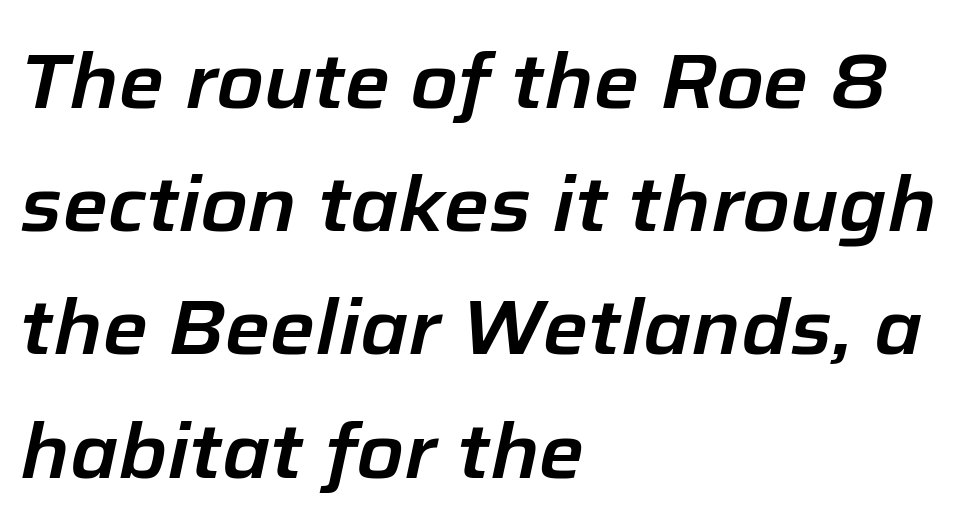
Q: Is the text italic (slanted)? A: Yes, it leans right by about 12 degrees.
Q: Is the text underlined? A: No.
Q: How is the paragraph aligned? A: Left-aligned.
Q: Is the spacing between letters normal or unusually wide? A: Normal.
Q: Is the spacing between lines tight, normal or loose? A: Normal.
Q: Width (condensed, normal, or wide)? A: Normal.
Q: Stroke contrast? A: Low.
Q: x-height? A: Medium.
Q: Monospaced? A: No.
